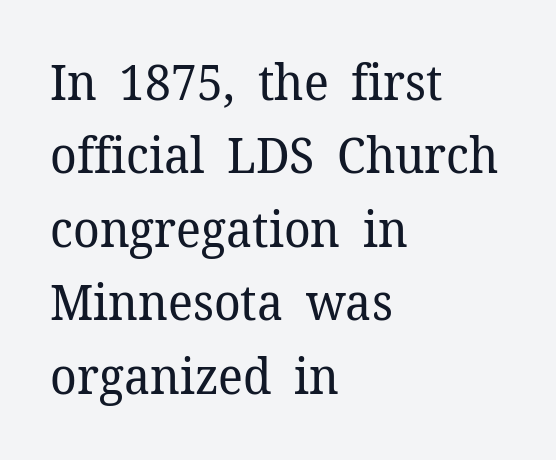
{"serif": "yes", "italic": "no", "bold": "no", "weight": "regular", "width": "normal", "stroke_contrast": "low", "x_height": "medium", "monospaced": "no", "underline": "no", "align": "left", "line_spacing": "normal", "line_spacing_ratio": 1.47, "letter_spacing": "normal", "letter_spacing_em": 0.0, "glyph_px": 50}
